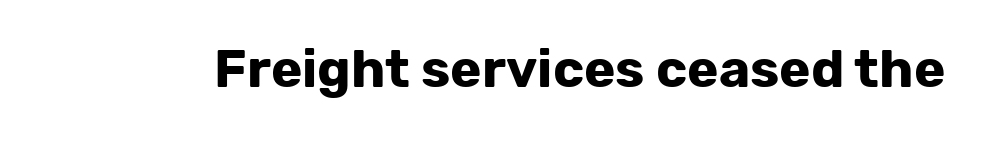
Q: Is the text bold? A: Yes.
Q: Is the text italic (slanted)? A: No, it is upright.
Q: Is the typeface a serif or a sans-serif typeface? A: Sans-serif.
Q: Is the text underlined? A: No.
Q: Is the spacing between letters normal or unusually wide? A: Normal.
Q: Width (condensed, normal, or wide)? A: Normal.
Q: Stroke contrast? A: Low.
Q: x-height? A: Medium.
Q: Monospaced? A: No.
